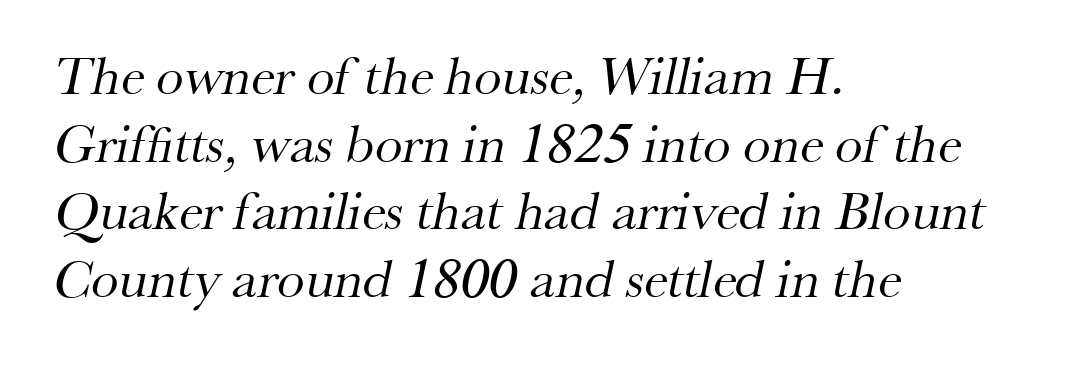
The image shows 55 px regular-weight serif type; set left-aligned, line spacing 1.23x, normal letter spacing, not underlined; medium stroke contrast and a small x-height.
